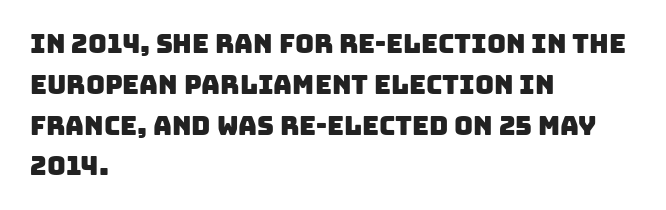
The image shows 26 px text type; set left-aligned, normal line spacing (1.57x), normal letter spacing, not underlined.
